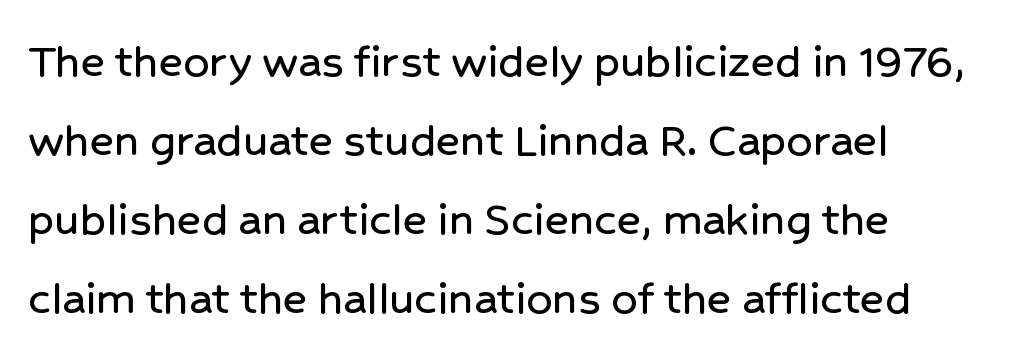
The type is set solid horizontally, with unmodified tracking. Serif or sans? Sans — the stroke terminals are bare. Words float on clear page, feet unadorned. In CSS terms this would be text-align: left. The face used here is proportionally spaced, like ordinary book or web type. Vertical spacing — default.
